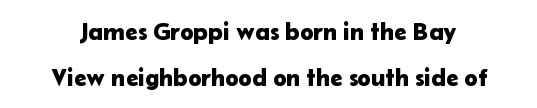
{"italic": "no", "underline": "no", "line_spacing_ratio": 1.83, "letter_spacing": "normal", "letter_spacing_em": 0.0, "glyph_px": 25}
